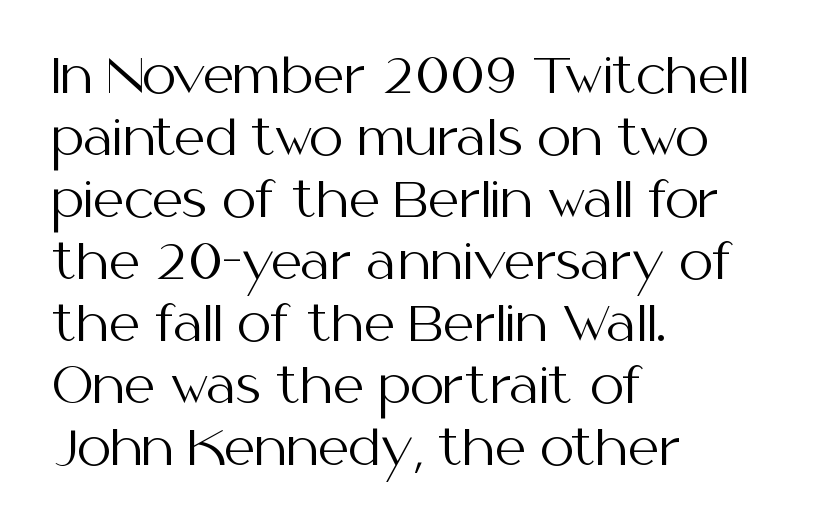
{"serif": "no", "italic": "no", "bold": "no", "weight": "regular", "width": "normal", "stroke_contrast": "medium", "x_height": "medium", "monospaced": "no", "underline": "no", "align": "left", "line_spacing": "normal", "line_spacing_ratio": 1.29, "letter_spacing": "normal", "letter_spacing_em": 0.0, "glyph_px": 48}
